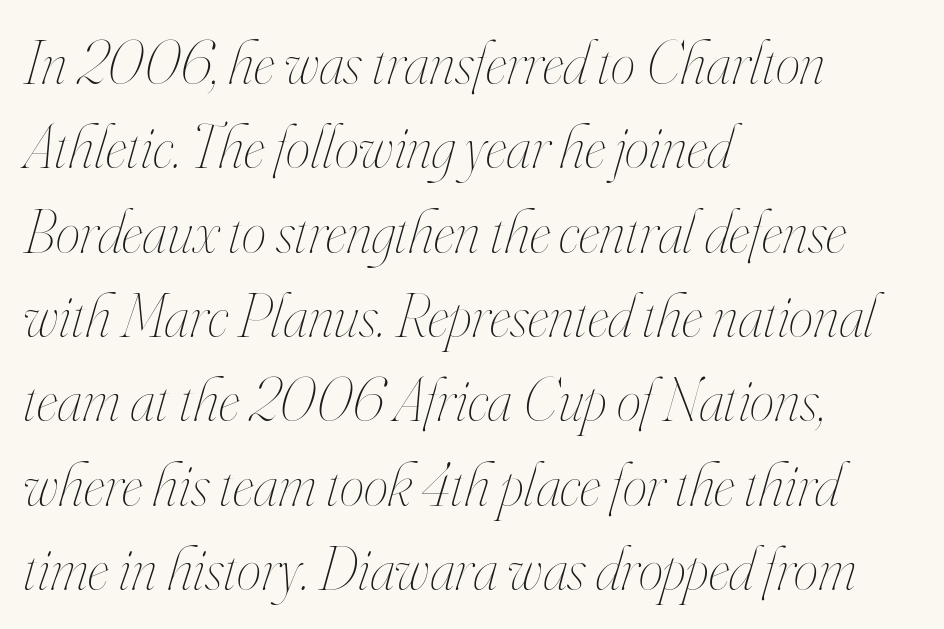
Compared with ordinary roman type, these characters are visibly tilted. A light-to-regular cut is what we see here. Rows of type keep a routine distance in the vertical direction. Where is the straight margin? On the left. Compared with typical body copy, the letter spacing here is the same. Bare-footed words on every line.
